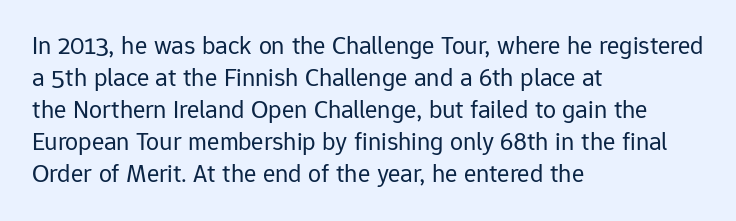
The image shows 26 px text type, upright; set left-aligned, line spacing 1.23x, normal letter spacing, not underlined.
